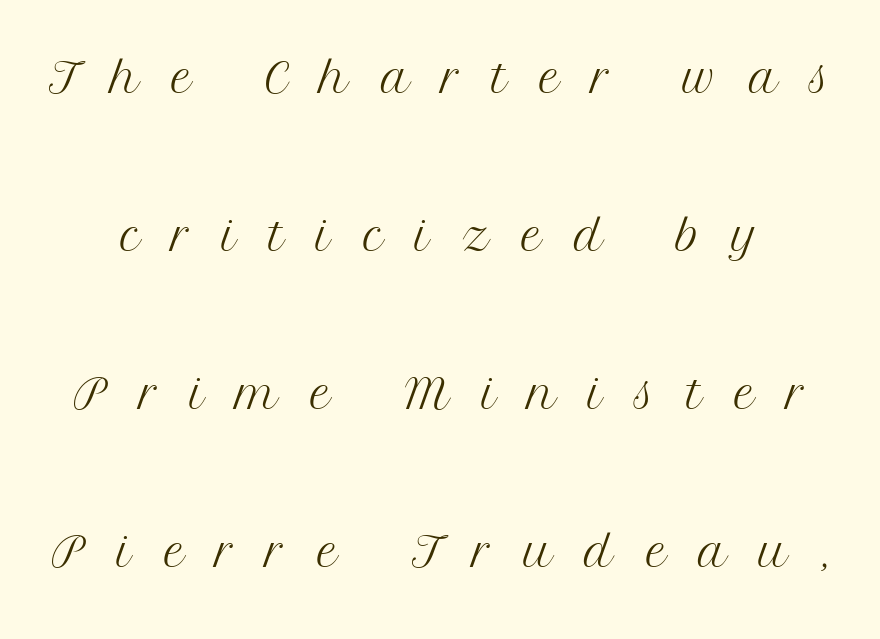
Students, observe: this is what heavily led, spacious text looks like. Regarding serifs, this sample has them. A clean baseline with only descenders dipping below it. Compared with typical body copy, the letter spacing here is much looser.
